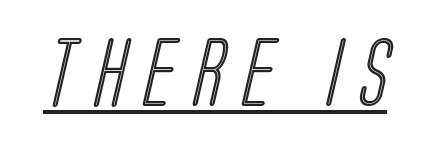
The passage shown is typed in a proportional face where columns would drift. Glyph-to-glyph distance is far greater than everyday printed text. Decoration check: the copy is underlined.
